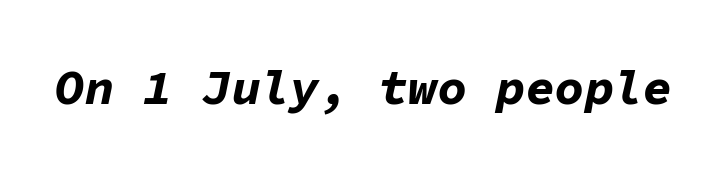
The image shows 49 px bold type, italic (leaning right), monospaced; set normal letter spacing, not underlined; low stroke contrast and a medium x-height.
